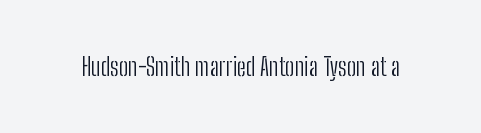
The image shows 25 px text type, upright; set normal letter spacing, not underlined.
